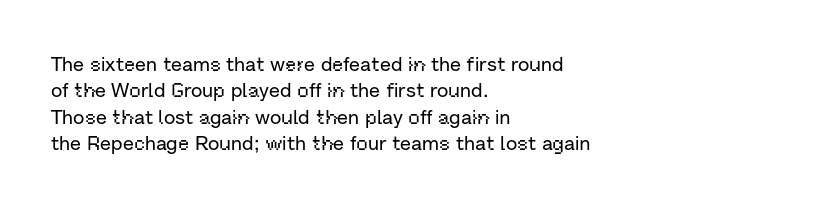
{"italic": "no", "underline": "no", "align": "left", "line_spacing": "normal", "line_spacing_ratio": 1.32, "letter_spacing": "normal", "letter_spacing_em": 0.0, "glyph_px": 20}
